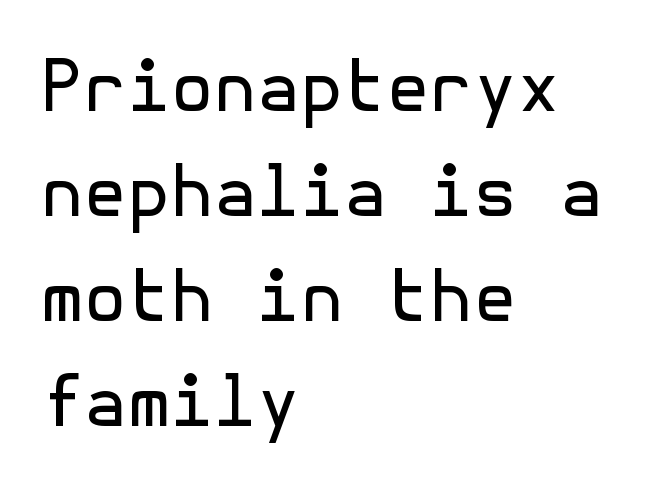
The image shows 70 px regular-weight sans-serif type, upright; set left-aligned, normal line spacing (1.5x), normal letter spacing, not underlined; a medium x-height.
